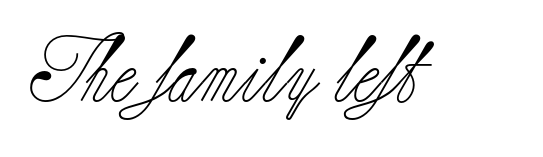
Q: Is the text bold? A: No.
Q: Is the text italic (slanted)? A: Yes.
Q: Is the typeface a serif or a sans-serif typeface? A: Serif.
Q: Is the text underlined? A: No.
Q: Is the spacing between letters normal or unusually wide? A: Normal.
Q: Width (condensed, normal, or wide)? A: Normal.
Q: Stroke contrast? A: Low.
Q: x-height? A: Small.
Q: Monospaced? A: No.
